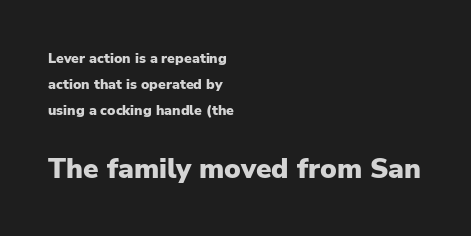
The image shows 28 px heavy sans-serif type, upright; set left-aligned, line spacing 1.86x, normal letter spacing, not underlined; the second (bottom) block is 2.0x larger; low stroke contrast and a medium x-height.
